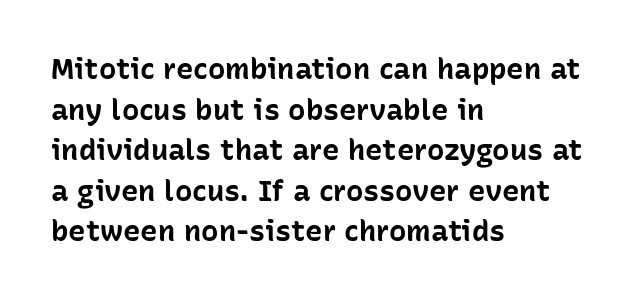
Q: Is the text bold? A: Yes.
Q: Is the text italic (slanted)? A: No, it is upright.
Q: Is the typeface a serif or a sans-serif typeface? A: Sans-serif.
Q: Is the text underlined? A: No.
Q: How is the paragraph aligned? A: Left-aligned.
Q: Is the spacing between letters normal or unusually wide? A: Normal.
Q: Is the spacing between lines tight, normal or loose? A: Normal.
Q: Width (condensed, normal, or wide)? A: Normal.
Q: Stroke contrast? A: Low.
Q: x-height? A: Medium.
Q: Monospaced? A: No.
